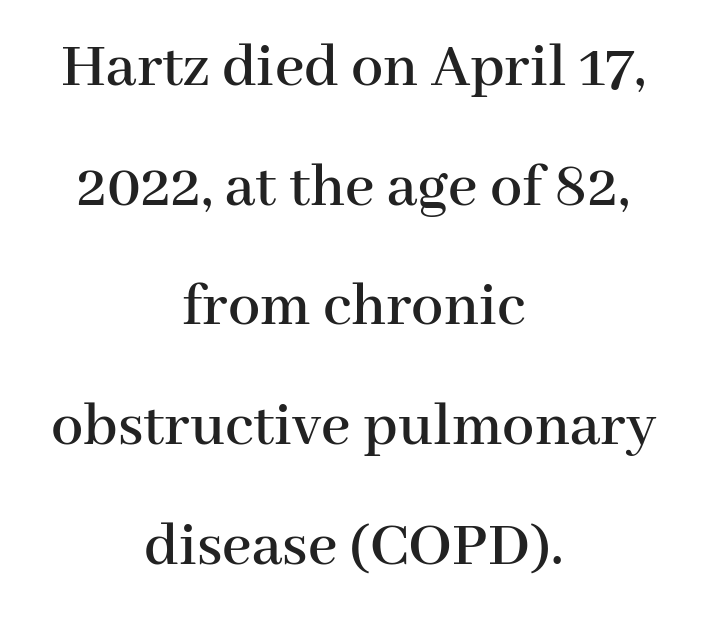
The letters advance in unequal steps, a hallmark of proportional type. In terms of posture, this sample is upright. Look at the bottom of the vertical strokes: they flare into serifs here. Visually the block forms a symmetrical silhouette, jagged on both flanks.
